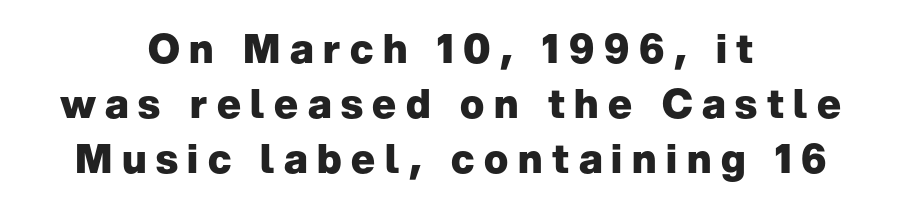
The image shows 40 px heavy sans-serif type, upright; set centered, normal line spacing (1.37x), unusually wide letter spacing (+0.24 em), not underlined; low stroke contrast and a medium x-height.
